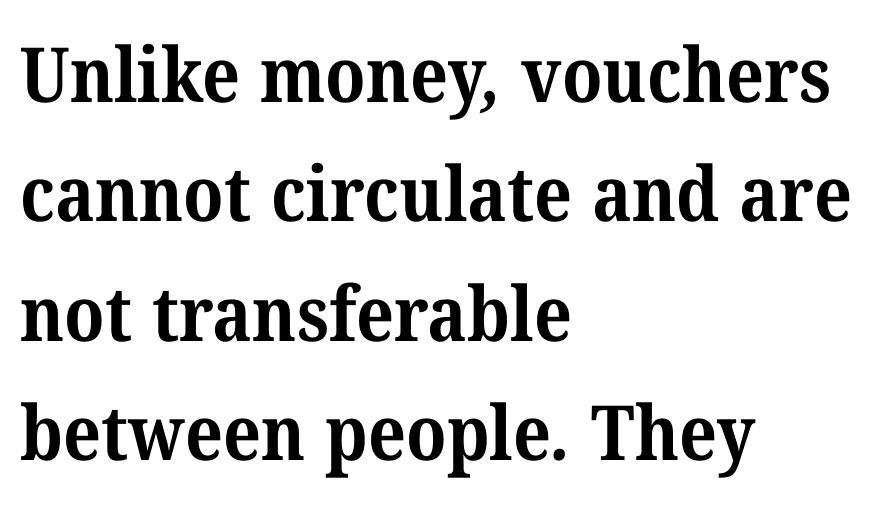
Q: Is the text bold? A: Yes.
Q: Is the typeface a serif or a sans-serif typeface? A: Serif.
Q: Is the text underlined? A: No.
Q: How is the paragraph aligned? A: Left-aligned.
Q: Is the spacing between letters normal or unusually wide? A: Normal.
Q: Is the spacing between lines tight, normal or loose? A: Normal.
Q: Width (condensed, normal, or wide)? A: Normal.
Q: Stroke contrast? A: Medium.
Q: x-height? A: Medium.
Q: Monospaced? A: No.
